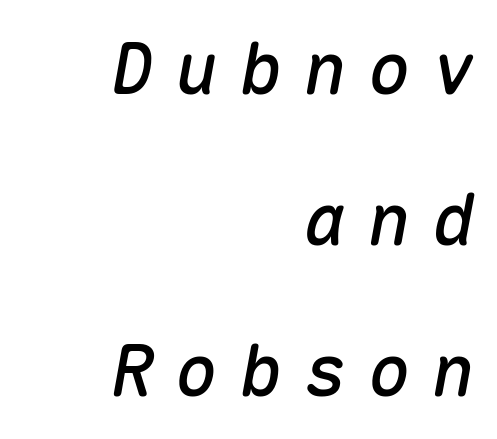
Q: Is the text italic (slanted)? A: Yes, it leans right by about 10 degrees.
Q: Is the text underlined? A: No.
Q: How is the paragraph aligned? A: Right-aligned.
Q: Is the spacing between letters normal or unusually wide? A: Unusually wide.
Q: Is the spacing between lines tight, normal or loose? A: Loose.
Q: Width (condensed, normal, or wide)? A: Normal.
Q: Stroke contrast? A: Medium.
Q: x-height? A: Medium.
Q: Monospaced? A: Yes.
